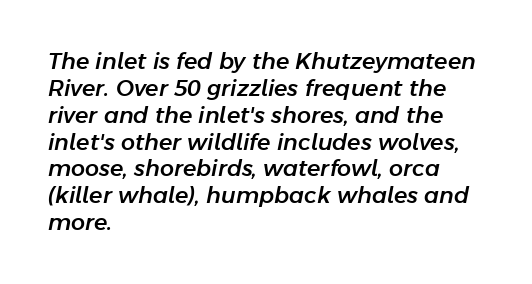
The image shows 22 px text type, italic (leaning right); set left-aligned, line spacing 1.22x, normal letter spacing, not underlined.
